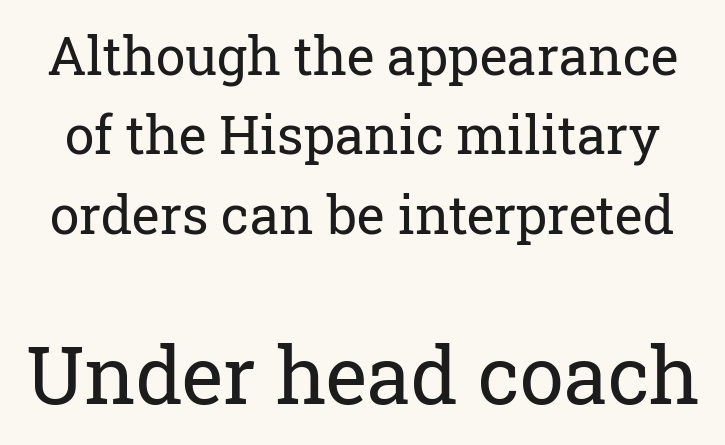
The image shows 79 px regular-weight serif type, upright; set normal line spacing (1.5x), normal letter spacing, not underlined; the second (bottom) block is 1.49x larger; low stroke contrast and a medium x-height.
